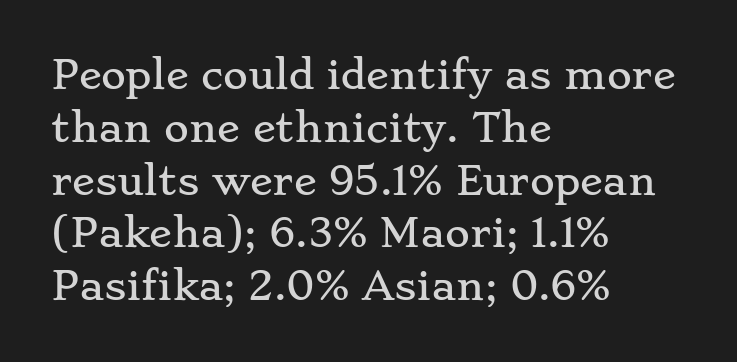
{"serif": "yes", "italic": "no", "width": "wide", "stroke_contrast": "low", "x_height": "small", "monospaced": "no", "underline": "no", "align": "left", "line_spacing": "normal", "line_spacing_ratio": 1.39, "letter_spacing": "normal", "letter_spacing_em": 0.0, "glyph_px": 38}
